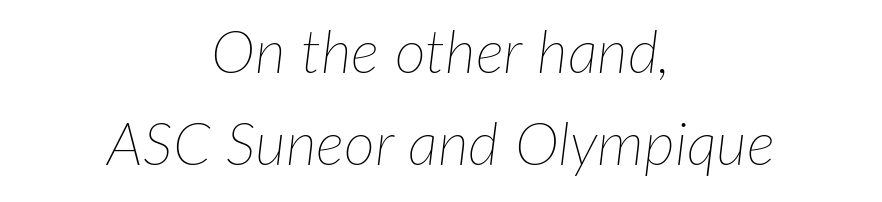
Q: Is the text bold? A: No.
Q: Is the text italic (slanted)? A: Yes, it leans right by about 7 degrees.
Q: Is the text underlined? A: No.
Q: How is the paragraph aligned? A: Centered.
Q: Is the spacing between letters normal or unusually wide? A: Normal.
Q: Is the spacing between lines tight, normal or loose? A: Normal.
Q: Width (condensed, normal, or wide)? A: Normal.
Q: Stroke contrast? A: Low.
Q: x-height? A: Medium.
Q: Monospaced? A: No.
